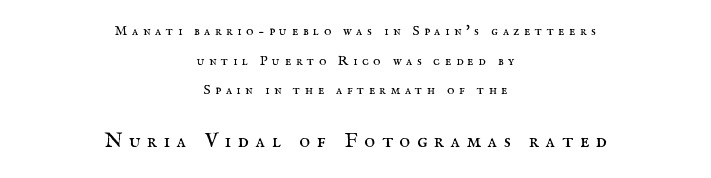
This sample uses an upright cut, with every glyph sitting square on the baseline. Size contrast runs from small at the top to large at the bottom. A centered setting, common on invitations and titles, is used for this passage. The string is rendered with underlining switched off. Caption: expanded tracking, letters set apart. What's the leading like? Stretched, with rows far apart.
